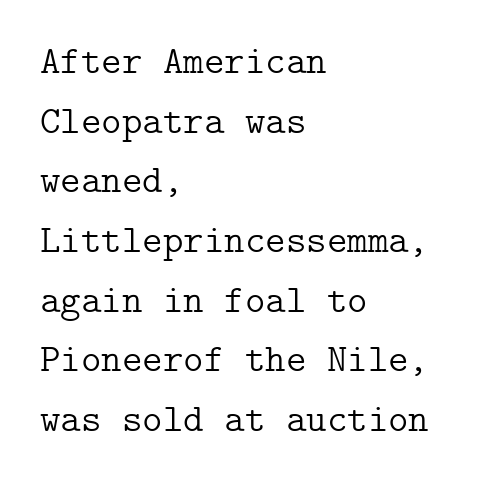
{"serif": "yes", "italic": "no", "bold": "no", "weight": "light", "width": "normal", "stroke_contrast": "low", "x_height": "medium", "underline": "no", "align": "left", "line_spacing": "normal", "line_spacing_ratio": 1.53, "letter_spacing": "normal", "letter_spacing_em": 0.0, "glyph_px": 39}
